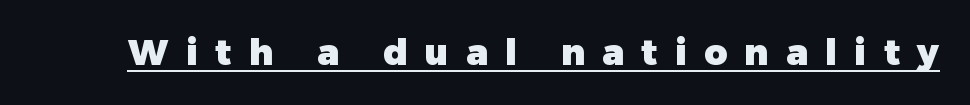
Q: Is the text bold? A: Yes.
Q: Is the text italic (slanted)? A: No, it is upright.
Q: Is the typeface a serif or a sans-serif typeface? A: Sans-serif.
Q: Is the text underlined? A: Yes.
Q: Is the spacing between letters normal or unusually wide? A: Unusually wide.
Q: Width (condensed, normal, or wide)? A: Normal.
Q: Stroke contrast? A: Low.
Q: x-height? A: Medium.
Q: Monospaced? A: No.
